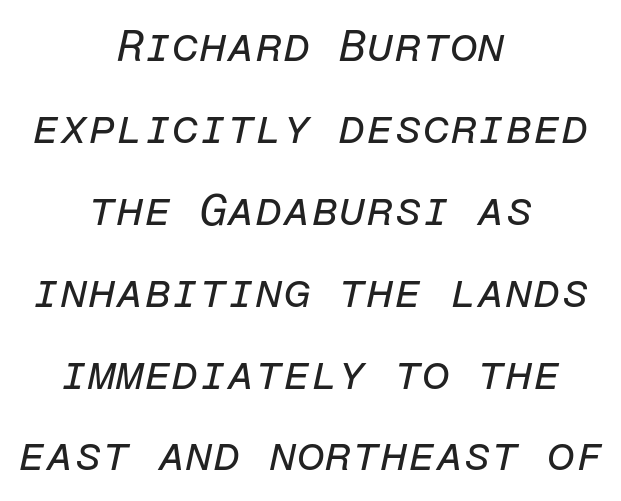
The image shows 45 px regular-weight type, italic (leaning right), monospaced; set centered, line spacing 1.82x, normal letter spacing, not underlined; low stroke contrast and a medium x-height.
